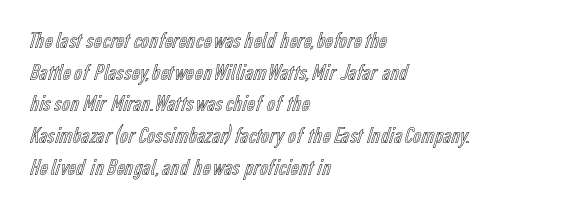
The image shows 23 px text type; set left-aligned, normal line spacing (1.38x), normal letter spacing, not underlined.
